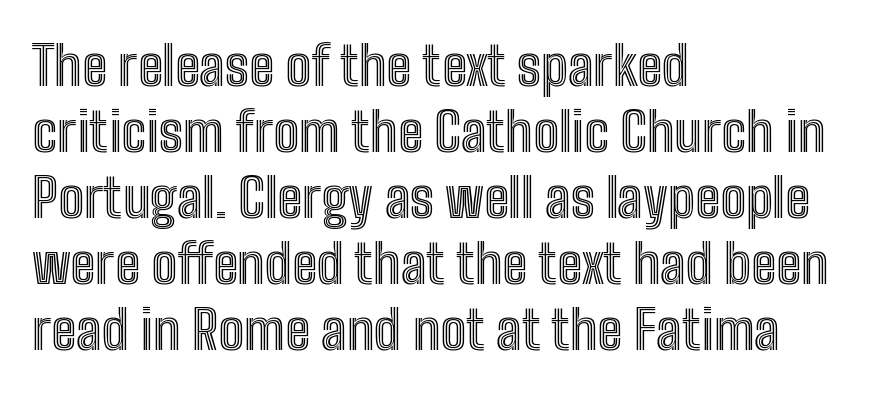
The image shows 54 px condensed type, upright; set left-aligned, line spacing 1.22x, normal letter spacing, not underlined; a medium x-height.
